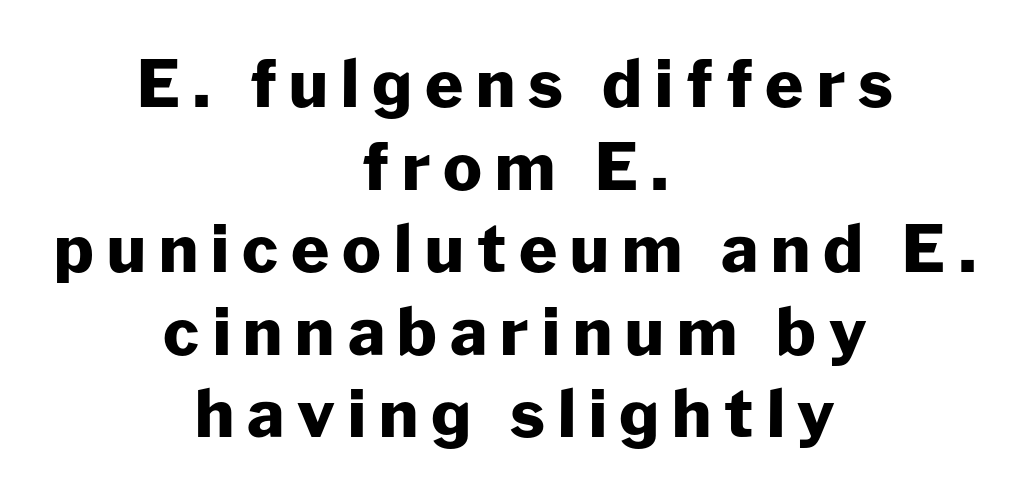
Q: Is the text bold? A: Yes.
Q: Is the text italic (slanted)? A: No, it is upright.
Q: Is the typeface a serif or a sans-serif typeface? A: Sans-serif.
Q: Is the text underlined? A: No.
Q: How is the paragraph aligned? A: Centered.
Q: Is the spacing between letters normal or unusually wide? A: Unusually wide.
Q: Is the spacing between lines tight, normal or loose? A: Normal.
Q: Width (condensed, normal, or wide)? A: Normal.
Q: Stroke contrast? A: Low.
Q: x-height? A: Medium.
Q: Monospaced? A: No.
